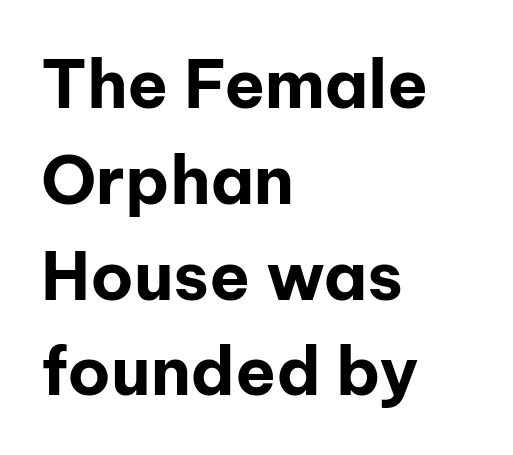
Alignment: flush left. Nobody drew a line under any word here. This is the regular roman posture of the typeface. Each glyph is drawn with heavy, bold strokes.
